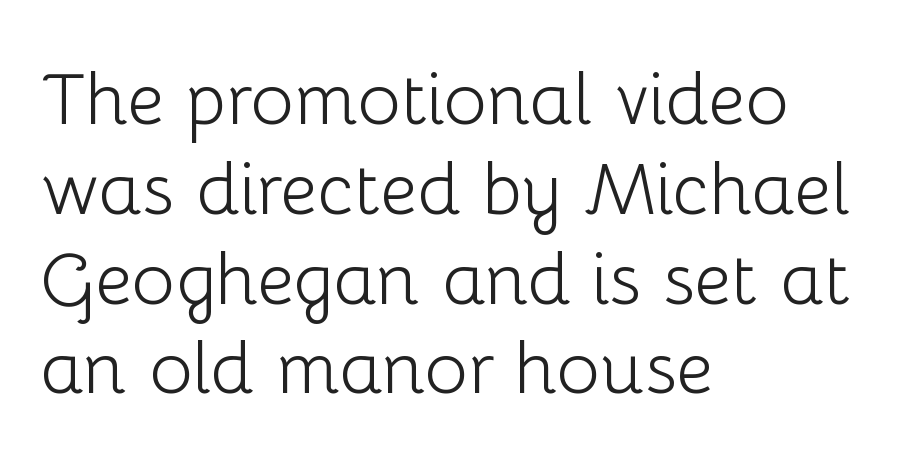
The image shows 73 px light sans-serif type, upright; set left-aligned, line spacing 1.23x, normal letter spacing, not underlined; low stroke contrast and a medium x-height.
